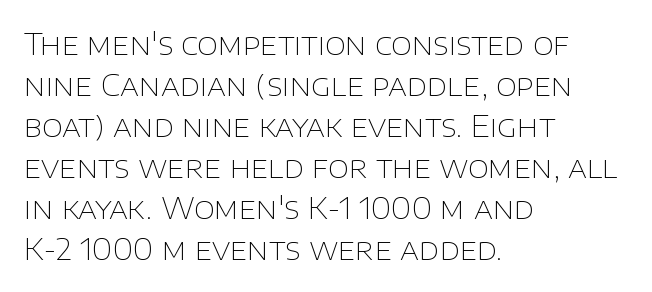
The image shows 30 px thin sans-serif type, upright; set left-aligned, normal line spacing (1.37x), normal letter spacing, not underlined; low stroke contrast and a large x-height.
